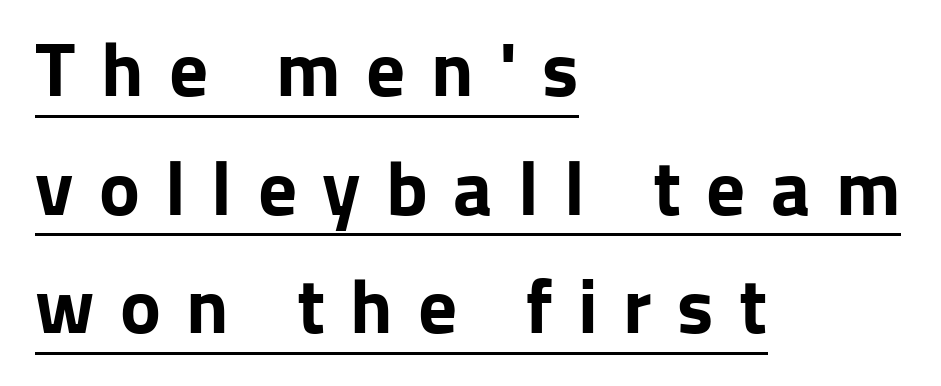
{"serif": "no", "italic": "no", "bold": "yes", "weight": "bold", "width": "normal", "stroke_contrast": "low", "x_height": "medium", "monospaced": "no", "underline": "yes", "align": "left", "line_spacing": "normal", "line_spacing_ratio": 1.54, "letter_spacing": "wide", "letter_spacing_em": 0.33, "glyph_px": 77}
